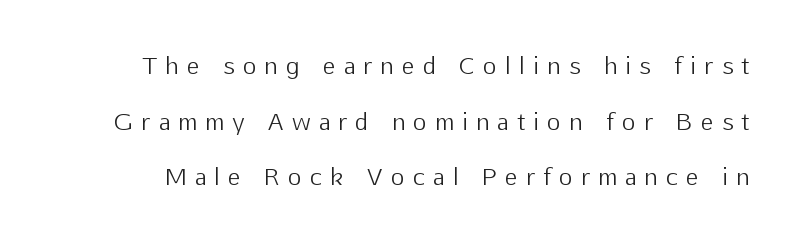
The glyphs are unaccompanied by any horizontal stroke below them. Tracking value appears strongly positive — letters spread wide. The passage shown is not bold in any degree. The lettering stays uniformly vertical, giving the passage a roman look. What's the leading like? Stretched, with rows far apart.
